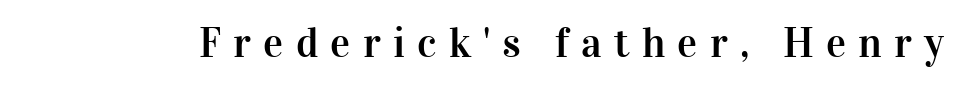
The image shows 42 px serif type, upright; set unusually wide letter spacing (+0.29 em), not underlined; high stroke contrast and a medium x-height.
